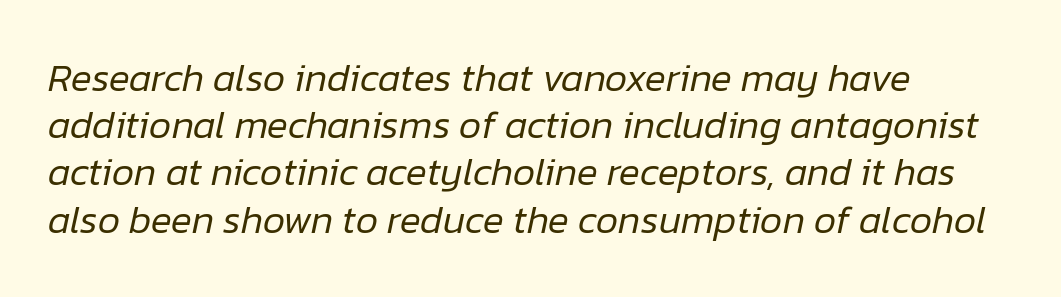
Stem width sits at or under what a default text font uses. The axis of the letterforms is tilted away from vertical. In terms of letterspacing, this is plain default setting. Beneath every word, the page is bare.
